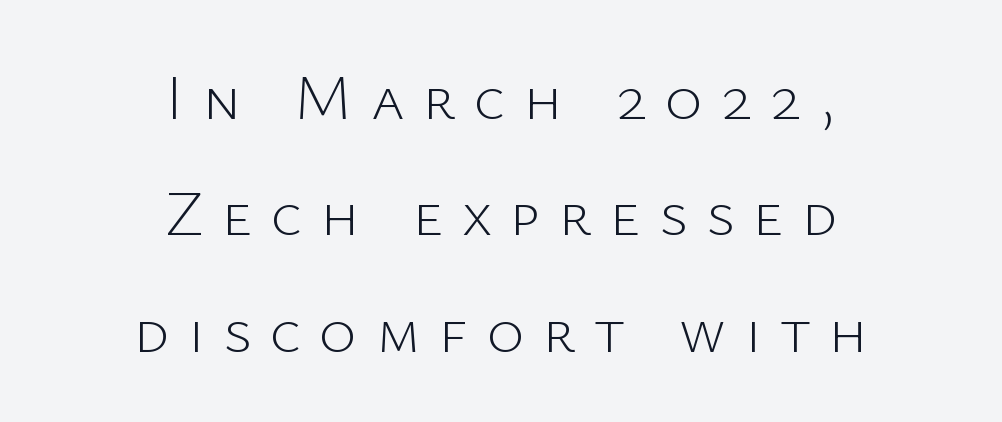
Q: Is the text bold? A: No.
Q: Is the text italic (slanted)? A: No, it is upright.
Q: Is the typeface a serif or a sans-serif typeface? A: Sans-serif.
Q: Is the text underlined? A: No.
Q: How is the paragraph aligned? A: Centered.
Q: Is the spacing between letters normal or unusually wide? A: Unusually wide.
Q: Width (condensed, normal, or wide)? A: Normal.
Q: Stroke contrast? A: Low.
Q: x-height? A: Medium.
Q: Monospaced? A: No.
